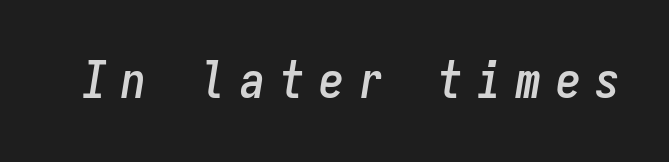
The letters march in equal steps, a hallmark of fixed-pitch type. Each word looks stretched out because of the extra space between its letters. Posture: slanted. Any mark beneath the type? The region is blank.
